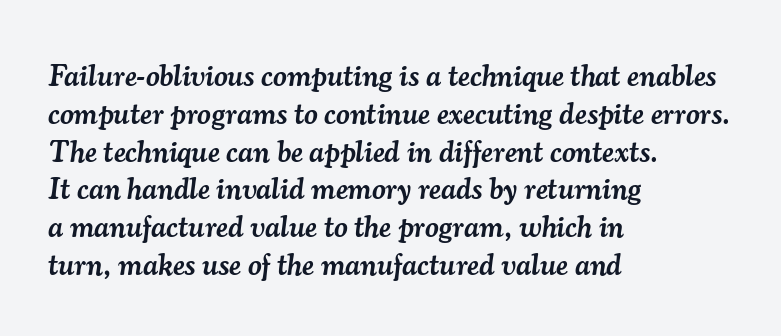
{"serif": "yes", "italic": "yes", "lean": "right", "slant_degrees": 7, "bold": "semi", "weight": "semibold", "width": "normal", "stroke_contrast": "medium", "x_height": "small", "monospaced": "no", "underline": "no", "align": "left", "line_spacing": "normal", "line_spacing_ratio": 1.26, "letter_spacing": "normal", "letter_spacing_em": 0.0, "glyph_px": 30}
